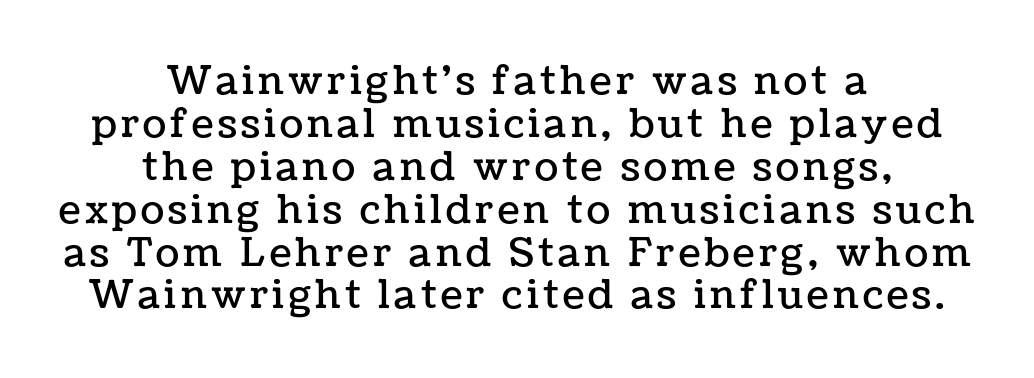
The image shows 39 px text type, upright; set centered, tight line spacing (1.1x), not underlined; low stroke contrast and a medium x-height.
